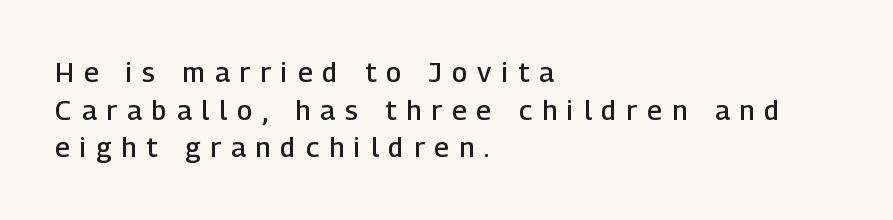
Caption: semibold face, moderately heavy strokes. The strip under each line holds only bare page. Substantial extra tracking has been applied to these lines. Leftover space on each line is placed entirely after the last word. Quick note: not italic, upright.
